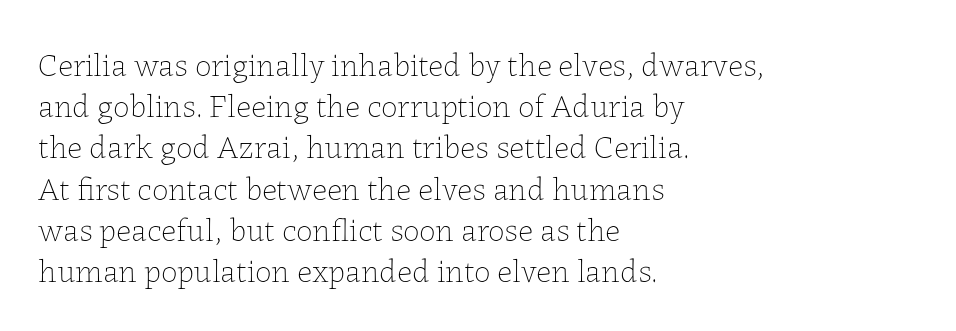
Q: Is the text bold? A: No.
Q: Is the text italic (slanted)? A: No, it is upright.
Q: Is the text underlined? A: No.
Q: How is the paragraph aligned? A: Left-aligned.
Q: Is the spacing between letters normal or unusually wide? A: Normal.
Q: Is the spacing between lines tight, normal or loose? A: Normal.
Q: Width (condensed, normal, or wide)? A: Normal.
Q: Stroke contrast? A: Low.
Q: x-height? A: Medium.
Q: Monospaced? A: No.
